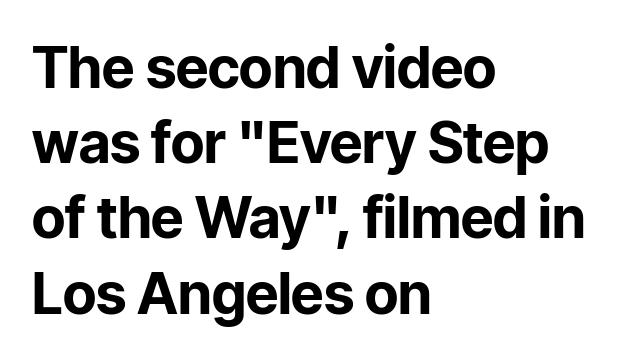
The paragraph shown leans on its left margin. Type without underlining. Interline gaps are of average width in this sample. You can tell from the bare stems that sans-serif type was used. The rendering uses natural spacing where letterforms have individual widths.
